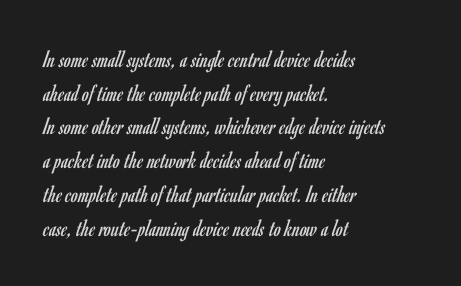
The image shows 25 px text type; set left-aligned, normal line spacing (1.35x), normal letter spacing, not underlined.
